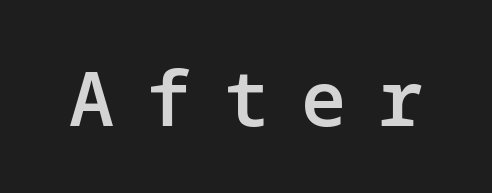
The image shows 75 px semibold sans-serif type, upright; set unusually wide letter spacing (+0.43 em), not underlined; low stroke contrast and a medium x-height.
